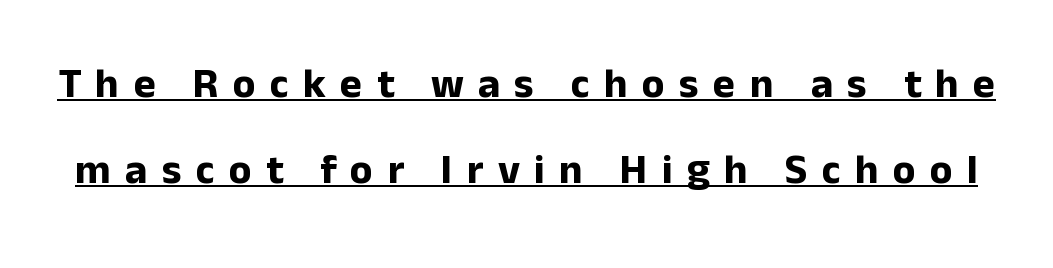
Q: Is the text bold? A: Yes.
Q: Is the text italic (slanted)? A: No, it is upright.
Q: Is the typeface a serif or a sans-serif typeface? A: Sans-serif.
Q: Is the text underlined? A: Yes.
Q: Is the spacing between letters normal or unusually wide? A: Unusually wide.
Q: Is the spacing between lines tight, normal or loose? A: Loose.
Q: Width (condensed, normal, or wide)? A: Normal.
Q: Stroke contrast? A: Low.
Q: x-height? A: Medium.
Q: Monospaced? A: No.
